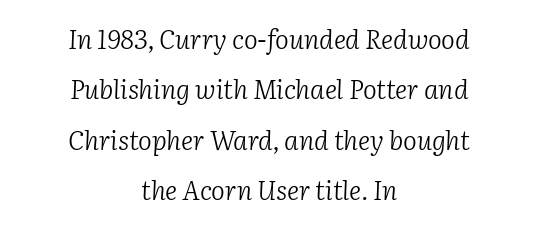
The image shows 26 px text type, italic (leaning right); set centered, loose line spacing (1.94x), normal letter spacing, not underlined.
